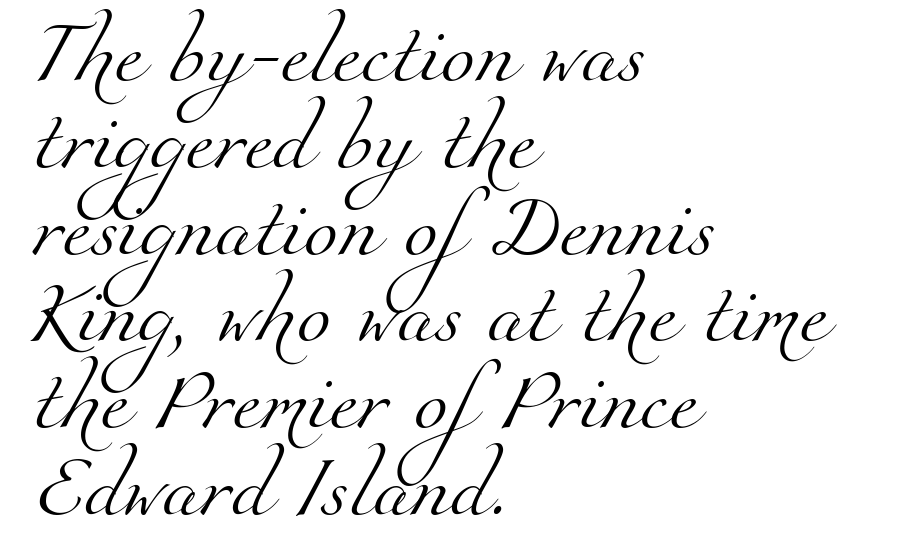
Q: Is the text bold? A: No.
Q: Is the typeface a serif or a sans-serif typeface? A: Serif.
Q: Is the text underlined? A: No.
Q: How is the paragraph aligned? A: Left-aligned.
Q: Is the spacing between letters normal or unusually wide? A: Normal.
Q: Is the spacing between lines tight, normal or loose? A: Normal.
Q: Width (condensed, normal, or wide)? A: Normal.
Q: Stroke contrast? A: Medium.
Q: x-height? A: Small.
Q: Monospaced? A: No.
